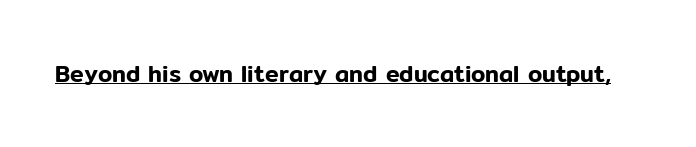
Q: Is the text italic (slanted)? A: No, it is upright.
Q: Is the text underlined? A: Yes.
Q: Is the spacing between letters normal or unusually wide? A: Normal.
